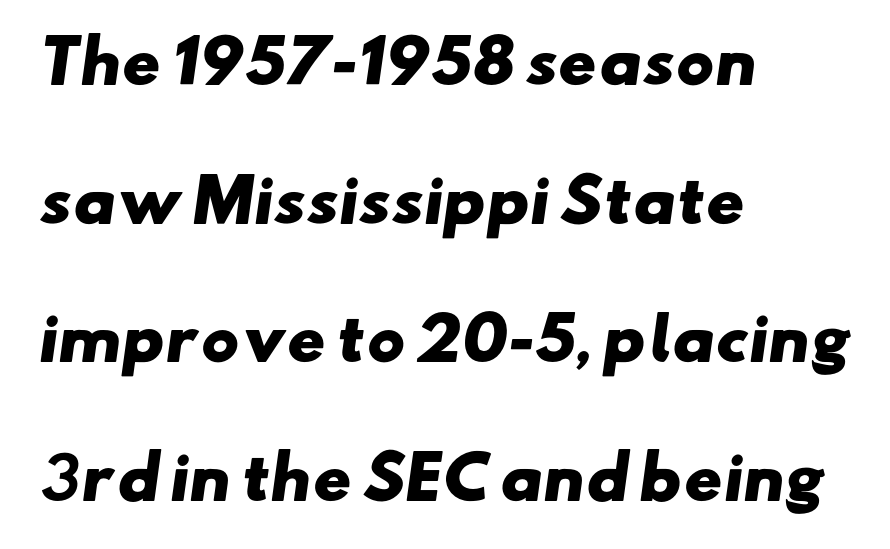
Q: Is the text bold? A: Yes.
Q: Is the typeface a serif or a sans-serif typeface? A: Sans-serif.
Q: Is the text underlined? A: No.
Q: How is the paragraph aligned? A: Left-aligned.
Q: Is the spacing between letters normal or unusually wide? A: Normal.
Q: Is the spacing between lines tight, normal or loose? A: Loose.
Q: Width (condensed, normal, or wide)? A: Wide.
Q: Stroke contrast? A: Low.
Q: x-height? A: Small.
Q: Monospaced? A: No.
